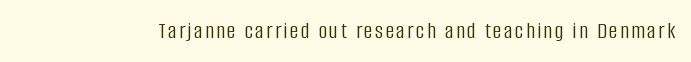
Only glyphs here, with clear space below each row. Posture: upright roman. The font is comparable to plain body text, perhaps lighter.
